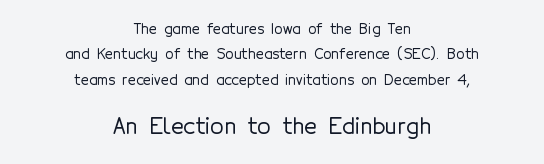
{"italic": "no", "underline": "no", "align": "center", "line_spacing_ratio": 1.82, "letter_spacing": "normal", "letter_spacing_em": 0.0, "larger_block": "second", "size_ratio": 1.57, "glyph_px": 22}
